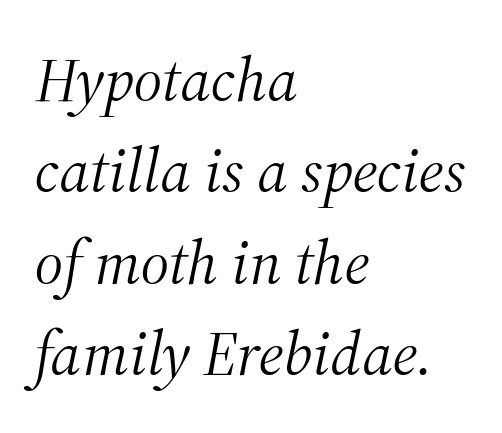
{"serif": "yes", "italic": "yes", "lean": "right", "slant_degrees": 12, "bold": "no", "weight": "light", "width": "normal", "stroke_contrast": "medium", "x_height": "medium", "monospaced": "no", "underline": "no", "align": "left", "line_spacing": "normal", "line_spacing_ratio": 1.45, "letter_spacing": "normal", "letter_spacing_em": 0.0, "glyph_px": 63}
